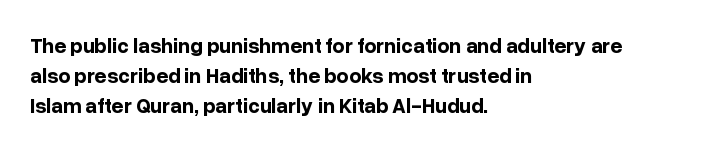
Q: Is the text bold? A: Yes.
Q: Is the text italic (slanted)? A: No, it is upright.
Q: Is the text underlined? A: No.
Q: How is the paragraph aligned? A: Left-aligned.
Q: Is the spacing between letters normal or unusually wide? A: Normal.
Q: Is the spacing between lines tight, normal or loose? A: Normal.
